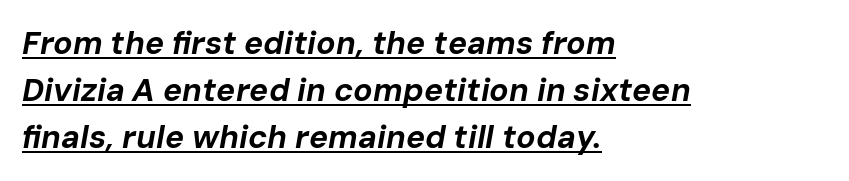
{"italic": "yes", "lean": "right", "slant_degrees": 10, "bold": "yes", "weight": "bold", "width": "normal", "stroke_contrast": "low", "x_height": "medium", "monospaced": "no", "underline": "yes", "align": "left", "line_spacing": "normal", "line_spacing_ratio": 1.47, "letter_spacing": "normal", "letter_spacing_em": 0.0, "glyph_px": 32}
